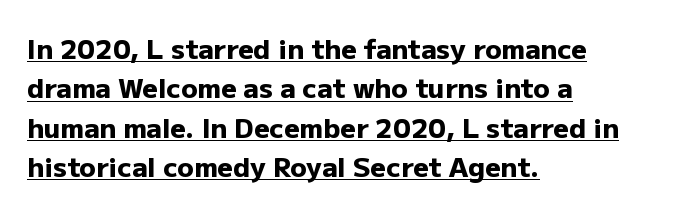
Q: Is the text bold? A: Yes.
Q: Is the text italic (slanted)? A: No, it is upright.
Q: Is the text underlined? A: Yes.
Q: How is the paragraph aligned? A: Left-aligned.
Q: Is the spacing between letters normal or unusually wide? A: Normal.
Q: Is the spacing between lines tight, normal or loose? A: Normal.
